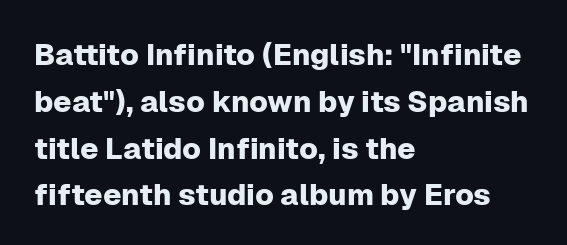
The image shows 30 px sans-serif type, upright; set left-aligned, normal line spacing (1.56x), normal letter spacing, not underlined; low stroke contrast and a medium x-height.
